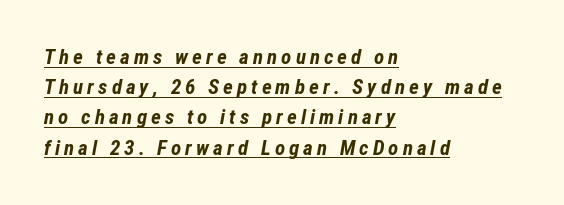
All the whitespace from short lines collects on the right. Somebody hit Ctrl+U on this one — the words are underlined. Typesetter's note: full bold, strokes at maximum text heaviness. Honestly, the row spacing looks completely unremarkable. Slanted lettering throughout.
